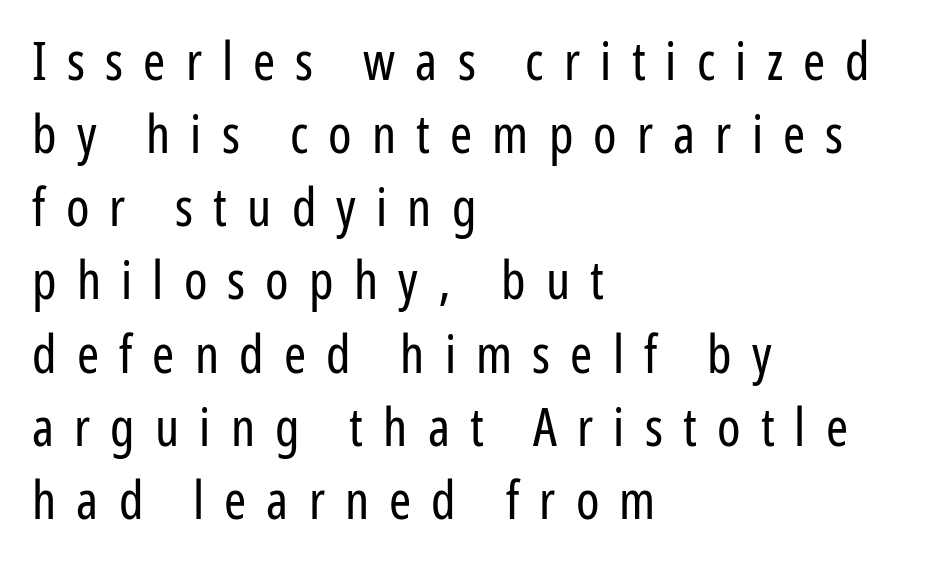
The image shows 53 px regular-weight, condensed sans-serif type, upright; set left-aligned, normal line spacing (1.38x), unusually wide letter spacing (+0.38 em), not underlined; low stroke contrast and a medium x-height.
